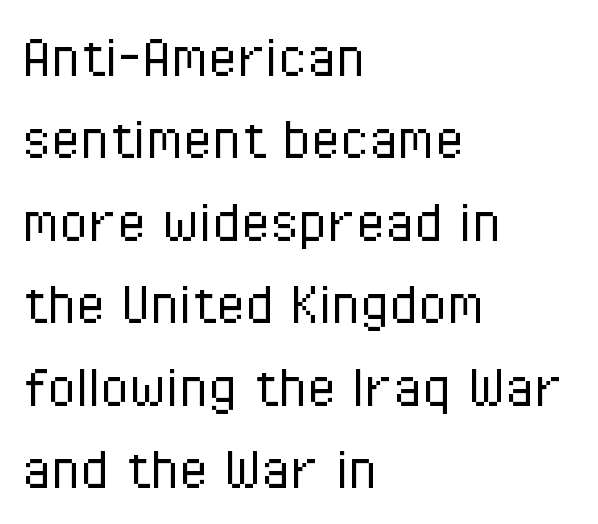
Q: Is the text bold? A: No.
Q: Is the text italic (slanted)? A: No, it is upright.
Q: Is the typeface a serif or a sans-serif typeface? A: Sans-serif.
Q: Is the text underlined? A: No.
Q: How is the paragraph aligned? A: Left-aligned.
Q: Is the spacing between letters normal or unusually wide? A: Normal.
Q: Is the spacing between lines tight, normal or loose? A: Normal.
Q: Width (condensed, normal, or wide)? A: Condensed.
Q: Stroke contrast? A: Low.
Q: x-height? A: Medium.
Q: Monospaced? A: No.
